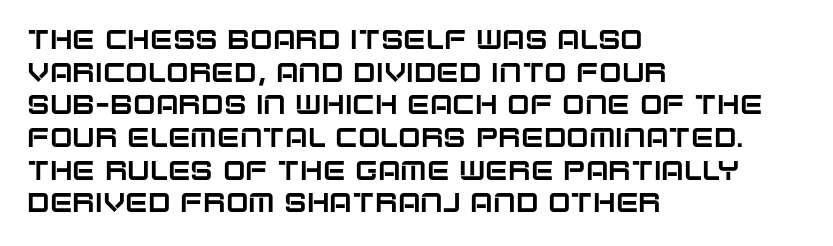
The image shows 27 px text type, upright; set left-aligned, line spacing 1.21x, normal letter spacing, not underlined.
